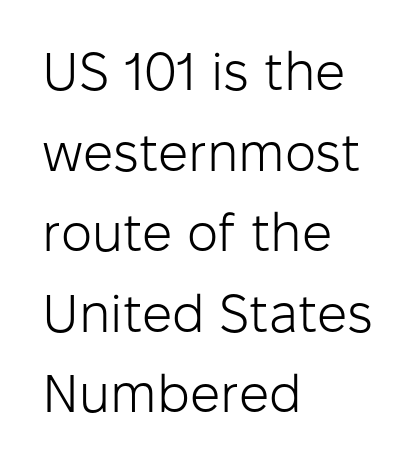
The image shows 53 px light sans-serif type, upright; set left-aligned, normal line spacing (1.52x), normal letter spacing, not underlined; low stroke contrast and a medium x-height.
